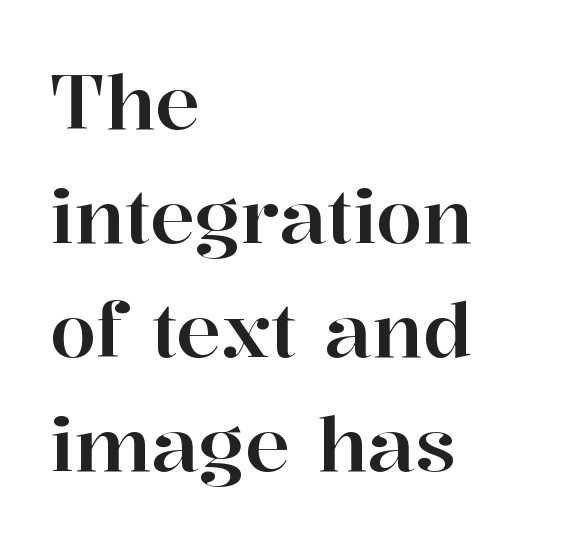
The image shows 75 px serif type, upright; set left-aligned, normal line spacing (1.52x), normal letter spacing, not underlined; high stroke contrast and a medium x-height.
